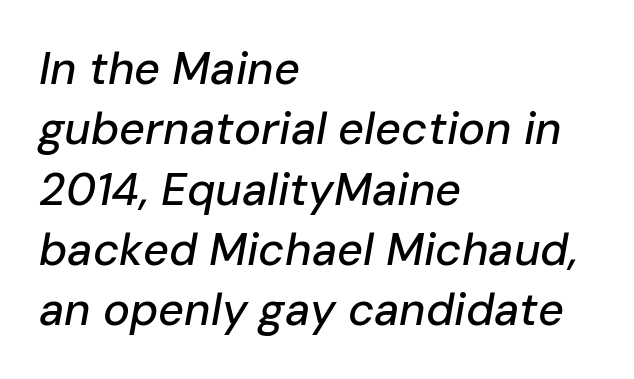
{"italic": "yes", "lean": "right", "slant_degrees": 10, "width": "normal", "stroke_contrast": "low", "x_height": "medium", "monospaced": "no", "underline": "no", "align": "left", "line_spacing": "normal", "line_spacing_ratio": 1.34, "letter_spacing": "normal", "letter_spacing_em": 0.0, "glyph_px": 45}
